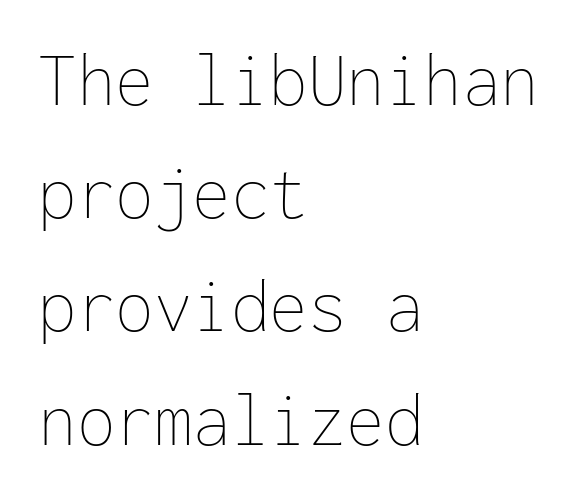
The image shows 77 px thin type, upright, monospaced; set left-aligned, normal line spacing (1.47x), normal letter spacing, not underlined; low stroke contrast and a medium x-height.
